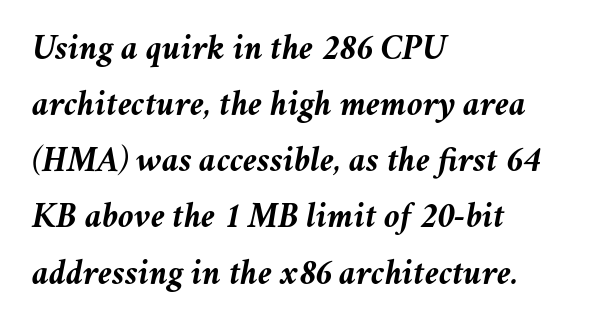
Q: Is the text bold? A: Yes.
Q: Is the text italic (slanted)? A: Yes, it leans right by about 11 degrees.
Q: Is the text underlined? A: No.
Q: How is the paragraph aligned? A: Left-aligned.
Q: Is the spacing between letters normal or unusually wide? A: Normal.
Q: Is the spacing between lines tight, normal or loose? A: Normal.
Q: Width (condensed, normal, or wide)? A: Normal.
Q: Stroke contrast? A: Medium.
Q: x-height? A: Medium.
Q: Monospaced? A: No.
